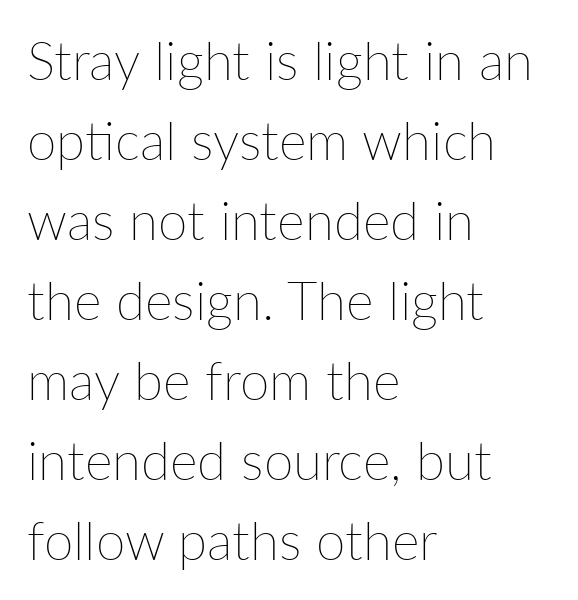
Q: Is the text bold? A: No.
Q: Is the text italic (slanted)? A: No, it is upright.
Q: Is the text underlined? A: No.
Q: How is the paragraph aligned? A: Left-aligned.
Q: Is the spacing between letters normal or unusually wide? A: Normal.
Q: Is the spacing between lines tight, normal or loose? A: Normal.
Q: Width (condensed, normal, or wide)? A: Normal.
Q: Stroke contrast? A: Low.
Q: x-height? A: Medium.
Q: Monospaced? A: No.
